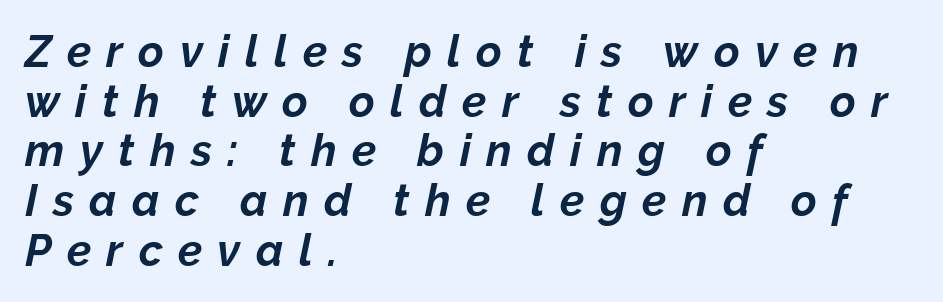
The image shows 44 px bold type, italic (leaning right); set left-aligned, tight line spacing (1.13x), unusually wide letter spacing (+0.35 em), not underlined; low stroke contrast and a medium x-height.
